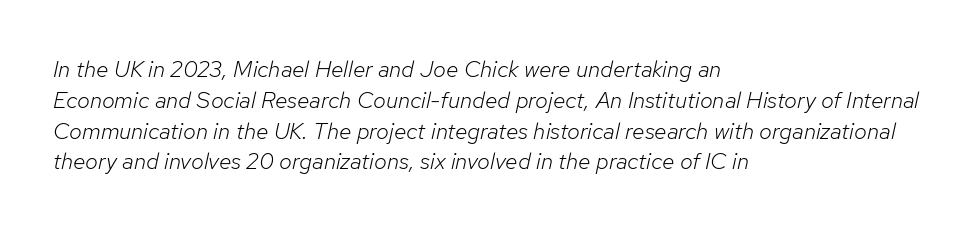
The image shows 23 px text type, italic (leaning right); set left-aligned, normal line spacing (1.34x), normal letter spacing, not underlined.
